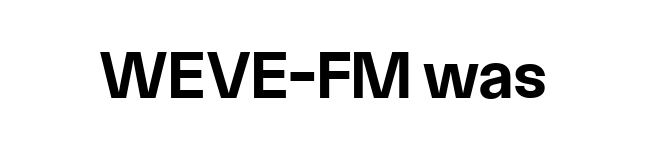
Q: Is the text bold? A: Yes.
Q: Is the text italic (slanted)? A: No, it is upright.
Q: Is the typeface a serif or a sans-serif typeface? A: Sans-serif.
Q: Is the text underlined? A: No.
Q: Is the spacing between letters normal or unusually wide? A: Normal.
Q: Width (condensed, normal, or wide)? A: Normal.
Q: Stroke contrast? A: Low.
Q: x-height? A: Medium.
Q: Monospaced? A: No.
